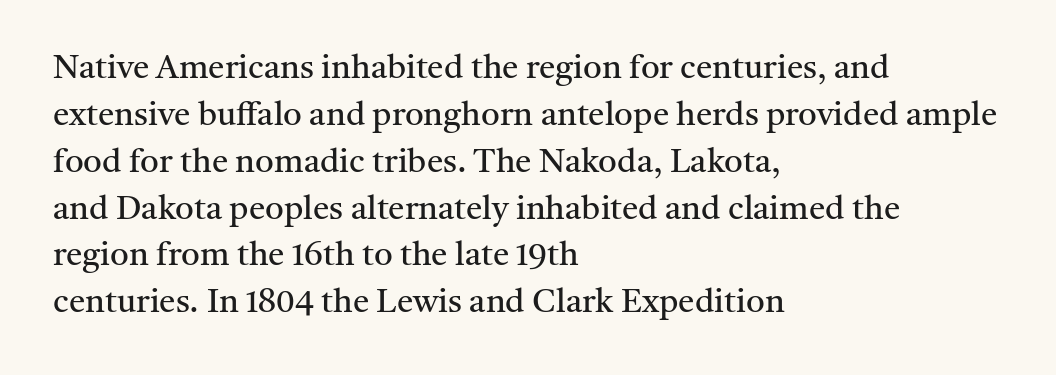
The image shows 33 px regular-weight serif type, upright; set left-aligned, normal line spacing (1.42x), normal letter spacing, not underlined; medium stroke contrast and a medium x-height.
